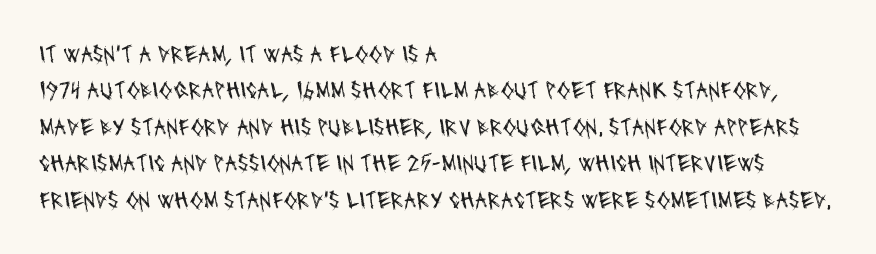
The paragraph has a hard left edge and a soft right edge. In terms of leading, this rendering sits right in the middle. Nobody drew a line under any word here. This rendering leaves character spacing at its baseline value. The typesetting does not lean heavy: it is not bold.
